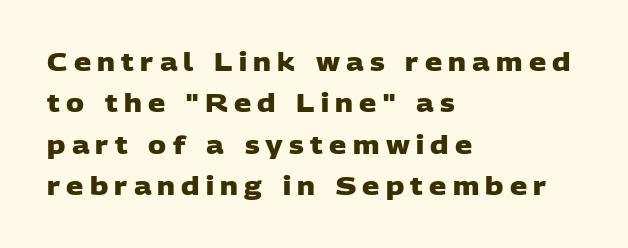
{"bold": "yes", "underline": "no", "align": "left", "line_spacing_ratio": 1.72, "letter_spacing": "wide", "letter_spacing_em": 0.26, "glyph_px": 24}
